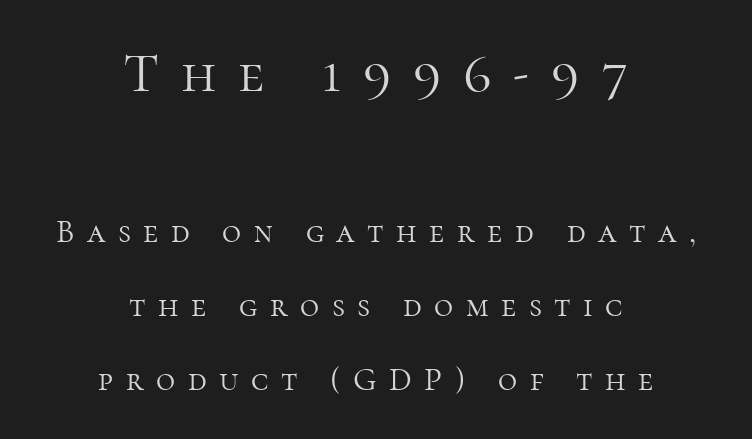
Clear beneath every line of the passage. The rendering shows small feet on the letterforms — a serif design. There is plenty of visible air inserted between adjacent glyphs. A roman cut, with each character standing at attention. This sample trades compactness for vertical openness between lines.
